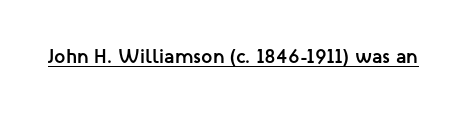
The image shows 20 px bold type, upright; set normal letter spacing, underlined.
